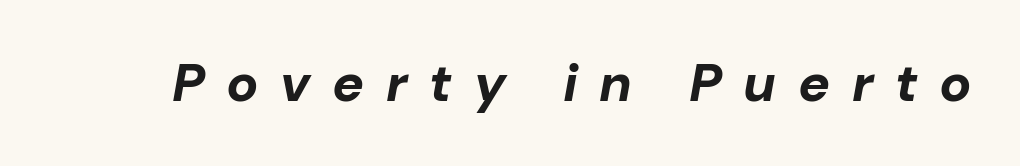
The image shows 53 px bold type, italic (leaning right); set unusually wide letter spacing (+0.41 em), not underlined; low stroke contrast and a medium x-height.
